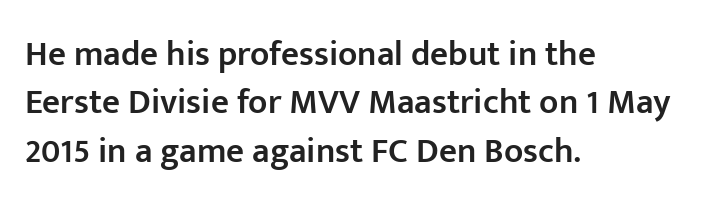
Q: Is the text bold? A: Semi-bold.
Q: Is the text italic (slanted)? A: No, it is upright.
Q: Is the typeface a serif or a sans-serif typeface? A: Sans-serif.
Q: Is the text underlined? A: No.
Q: How is the paragraph aligned? A: Left-aligned.
Q: Is the spacing between letters normal or unusually wide? A: Normal.
Q: Is the spacing between lines tight, normal or loose? A: Normal.
Q: Width (condensed, normal, or wide)? A: Normal.
Q: Stroke contrast? A: Low.
Q: x-height? A: Medium.
Q: Monospaced? A: No.
